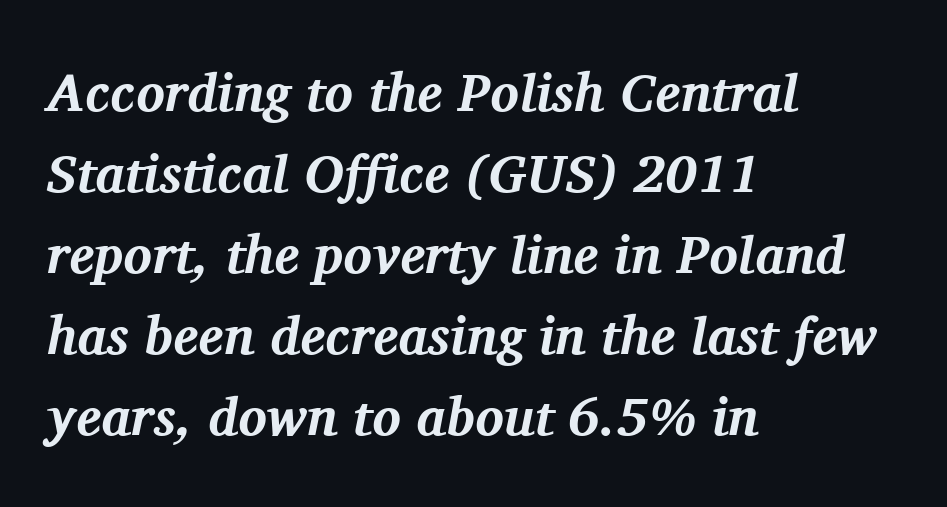
Emphasis-style slanted type is in use. Spacing verdict: proportional, widths tailored to each character. The glyphs have the mass of a bold cut. The horizontal fit of the characters is conventional and even. Underlining? Definitely not there.
